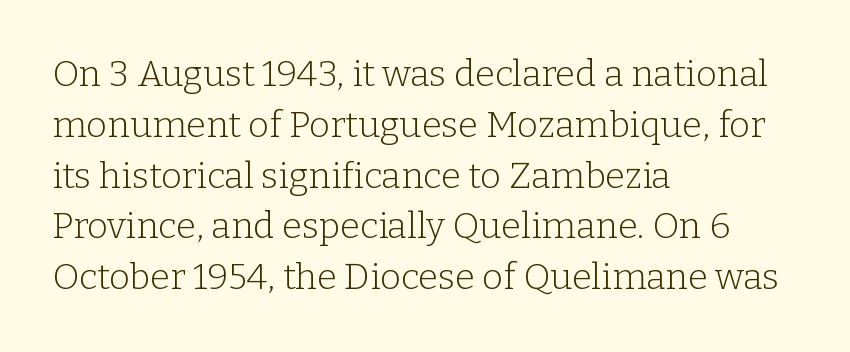
Glyph-to-glyph distance matches everyday printed text. Italic: no, the glyphs are upright roman. The paragraph shown leans on its left margin. Descender tails drop into unmarked territory. A typesetter would call this proportional, since set widths differ per character. One glance says typical: line gaps are just what's usual.
